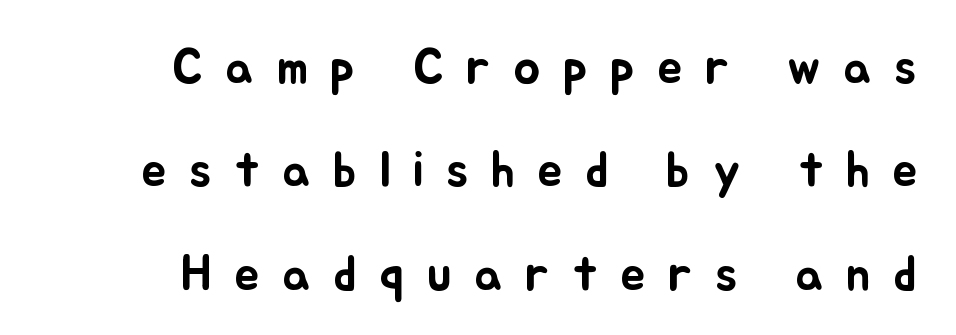
The image shows 50 px text type, upright; set right-aligned, loose line spacing (2.07x), unusually wide letter spacing (+0.45 em), not underlined; low stroke contrast and a small x-height.
